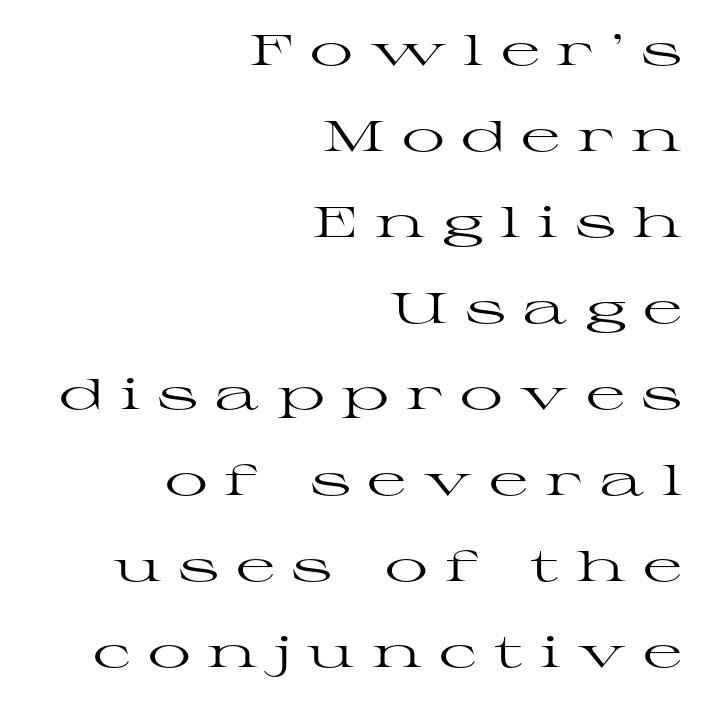
The typesetter chose a ragged-left arrangement here. Italic: no, the glyphs are upright roman. Stroke thickness stays within the range of a standard reading face or lighter. Look at the tracking — it's clearly loosened, letters drifting apart. Rule under the text: the space is simply empty. Spacing verdict: proportional, widths tailored to each character.
